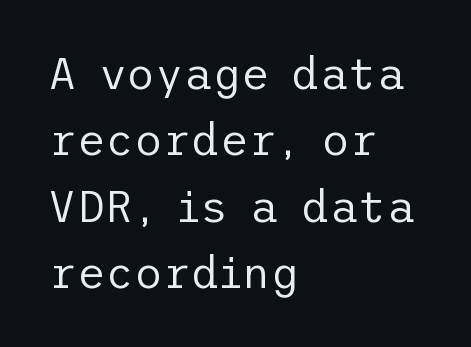
Q: Is the text bold? A: No.
Q: Is the text italic (slanted)? A: No, it is upright.
Q: Is the typeface a serif or a sans-serif typeface? A: Sans-serif.
Q: Is the text underlined? A: No.
Q: How is the paragraph aligned? A: Left-aligned.
Q: Is the spacing between letters normal or unusually wide? A: Normal.
Q: Is the spacing between lines tight, normal or loose? A: Normal.
Q: Width (condensed, normal, or wide)? A: Normal.
Q: Stroke contrast? A: Low.
Q: x-height? A: Medium.
